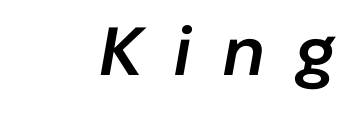
{"italic": "yes", "lean": "right", "slant_degrees": 10, "bold": "semi", "weight": "semibold", "width": "normal", "stroke_contrast": "low", "x_height": "medium", "monospaced": "no", "underline": "no", "letter_spacing": "wide", "letter_spacing_em": 0.45, "glyph_px": 68}
